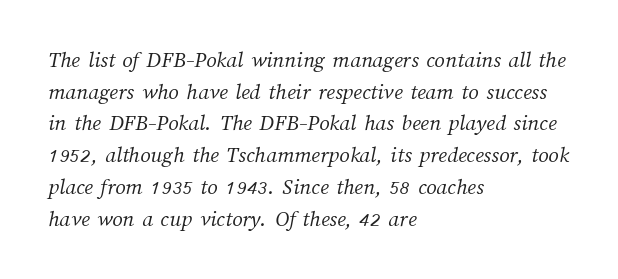
The image shows 23 px text type; set left-aligned, normal line spacing (1.38x), normal letter spacing, not underlined.
